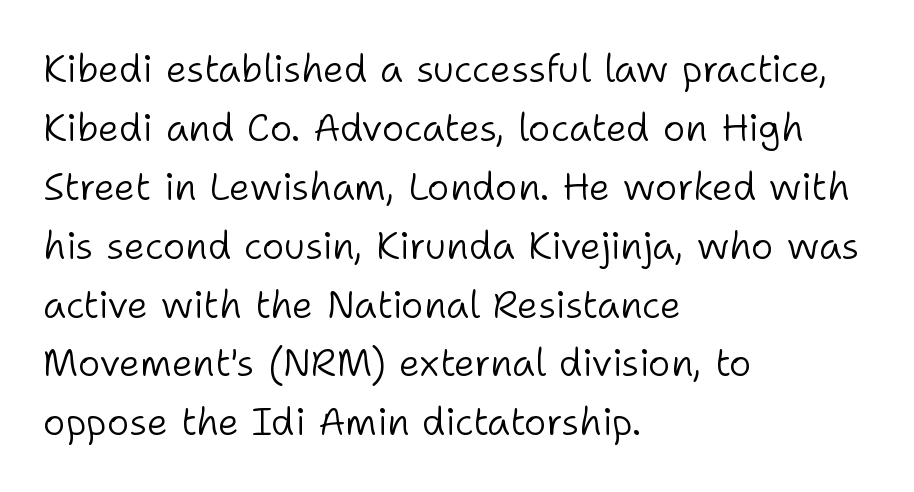
The image shows 38 px light sans-serif type, upright; set left-aligned, normal line spacing (1.55x), normal letter spacing, not underlined; low stroke contrast and a medium x-height.
